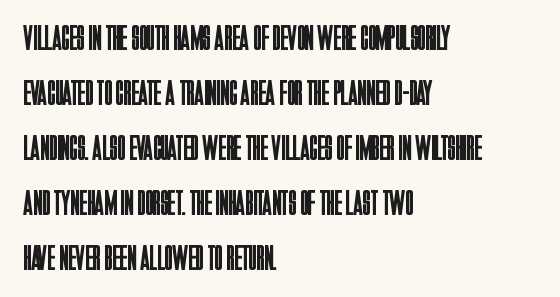
{"serif": "no", "italic": "no", "bold": "no", "weight": "regular", "width": "condensed", "stroke_contrast": "low", "x_height": "large", "monospaced": "no", "underline": "no", "align": "left", "line_spacing": "normal", "line_spacing_ratio": 1.53, "letter_spacing": "normal", "letter_spacing_em": 0.0, "glyph_px": 36}
